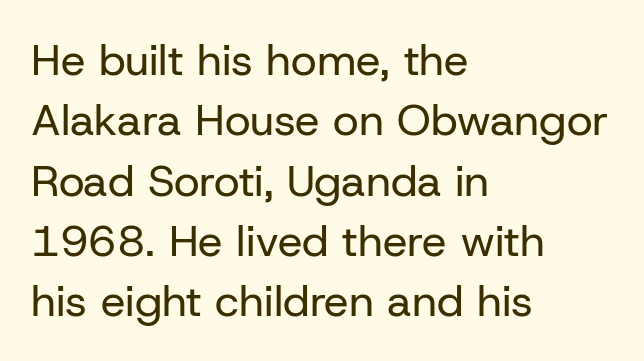
The foot of each line stays bare and open. Stem width sits at or under what a default text font uses. How would I describe the line gaps? Plain and ordinary. This sample uses a sans-serif face.
